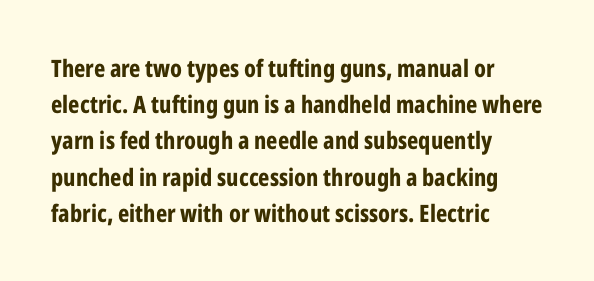
The vertical gap from one line to the next is medium. In terms of posture, this sample is upright. Look at the stroke-to-counter ratio: heavy, a bold. Clear beneath every line of the passage. Casual observation: everything's shoved over to the left. You could call the tracking neutral — neither tight nor loose.
